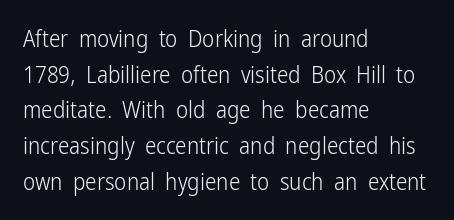
The image shows 23 px text type, upright; set left-aligned, normal line spacing (1.55x), normal letter spacing, not underlined.
